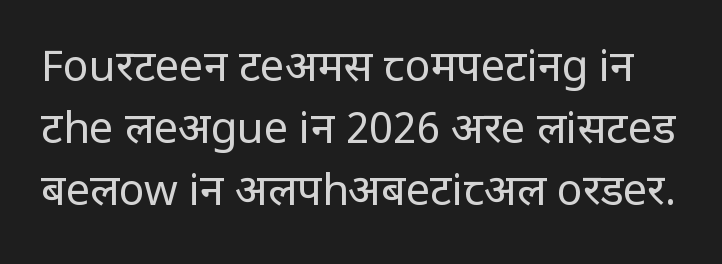
The image shows 43 px regular-weight sans-serif type, upright; set normal line spacing (1.44x), normal letter spacing, not underlined; low stroke contrast and a large x-height.
